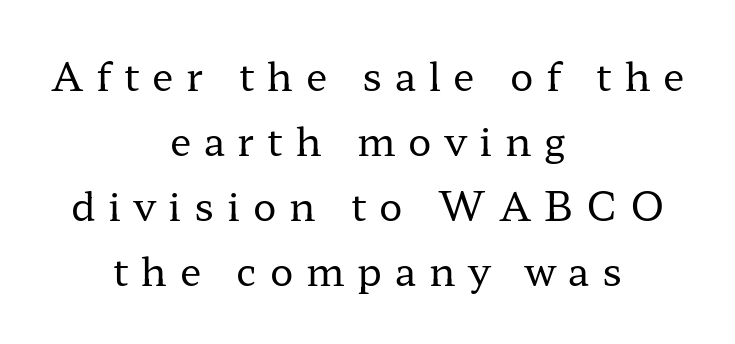
The lines sit at an ordinary, default distance from one another. The passage shown is typed in a proportional face where columns would drift. Heft: none added — not bold. The type is letterspaced generously, with wide tracking.
